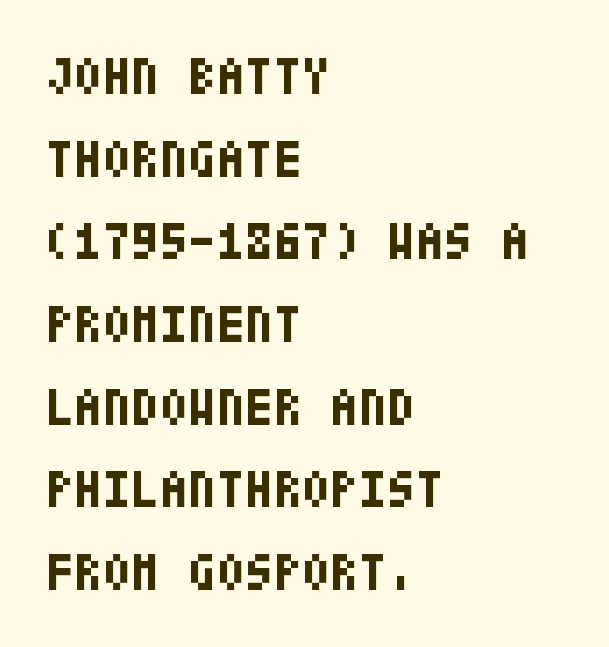
The passage shown is typeset with a sans-serif family. When letters stand straight like this, we call the style roman or upright. Set as a true bold cut, around the 700 mark. The paragraph shown leans on its left margin.
